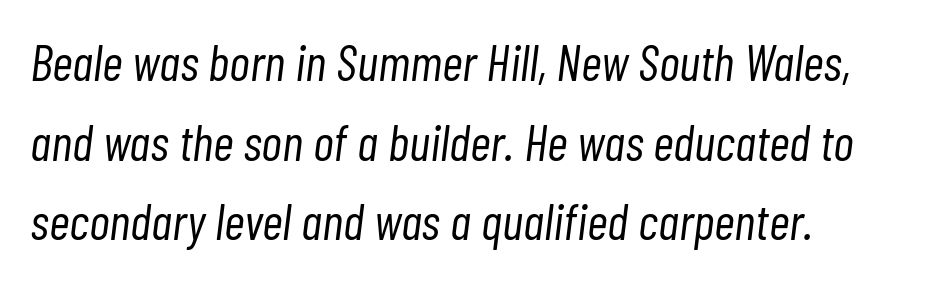
{"italic": "yes", "lean": "right", "slant_degrees": 7, "bold": "no", "weight": "light", "width": "condensed", "stroke_contrast": "low", "x_height": "medium", "monospaced": "no", "underline": "no", "align": "left", "line_spacing": "normal", "line_spacing_ratio": 1.56, "letter_spacing": "normal", "letter_spacing_em": 0.0, "glyph_px": 51}
